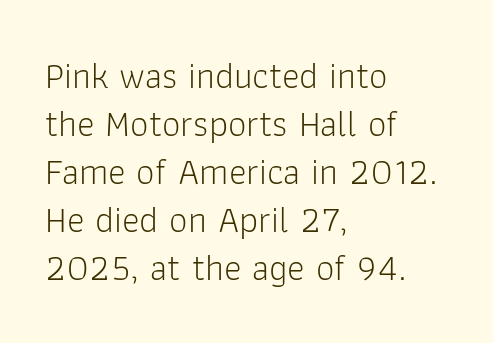
{"serif": "no", "italic": "no", "bold": "no", "weight": "light", "width": "normal", "stroke_contrast": "low", "x_height": "medium", "monospaced": "no", "underline": "no", "align": "left", "line_spacing": "normal", "line_spacing_ratio": 1.3, "letter_spacing": "normal", "letter_spacing_em": 0.0, "glyph_px": 37}
